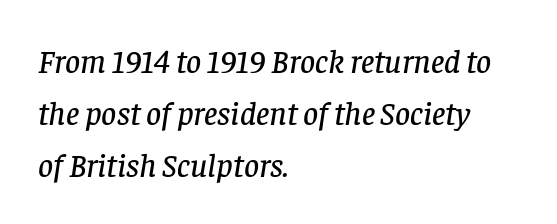
{"serif": "yes", "italic": "yes", "lean": "right", "slant_degrees": 8, "width": "normal", "stroke_contrast": "low", "x_height": "large", "monospaced": "no", "underline": "no", "align": "left", "line_spacing": "normal", "line_spacing_ratio": 1.58, "letter_spacing": "normal", "letter_spacing_em": 0.0, "glyph_px": 33}
